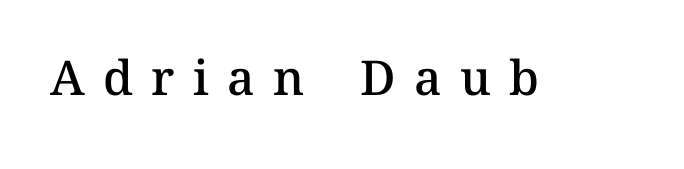
The image shows 48 px semibold type, upright; set unusually wide letter spacing (+0.38 em), not underlined; medium stroke contrast and a medium x-height.
